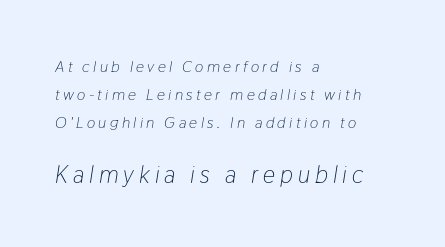
The typography opts for an oblique posture over an upright one. Does extra space separate the letters? Yes, quite a lot of it. Is the stroke heavy? The answer is a plain regular-or-lighter. Underlining? Definitely not there.
